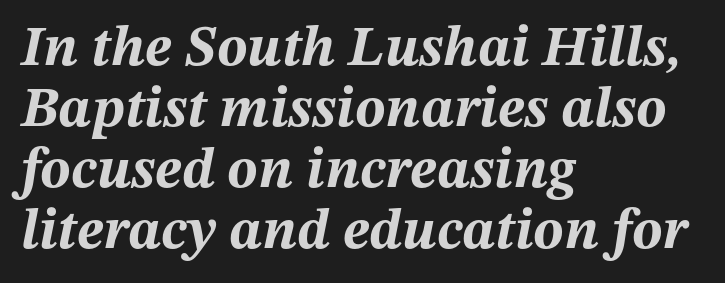
These lines are set flush left with a ragged right edge. Check the space under the baseline: it is left empty. You could not count columns in this text — the font is proportionally spaced. Each word holds together tightly as a unit, with standard inter-letter gaps. Posture: slanted.
